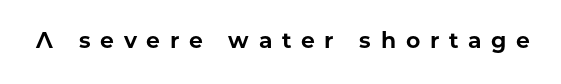
Q: Is the text bold? A: Yes.
Q: Is the text italic (slanted)? A: No, it is upright.
Q: Is the text underlined? A: No.
Q: Is the spacing between letters normal or unusually wide? A: Unusually wide.
